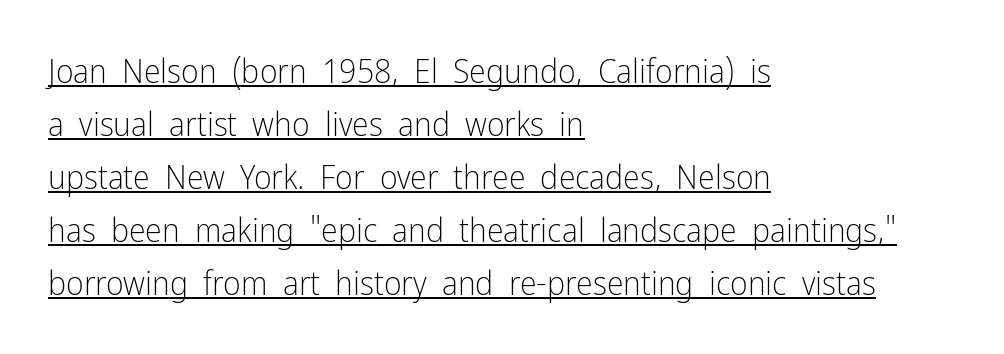
The image shows 34 px light, condensed sans-serif type, upright; set left-aligned, normal line spacing (1.56x), normal letter spacing, underlined; low stroke contrast and a medium x-height.
